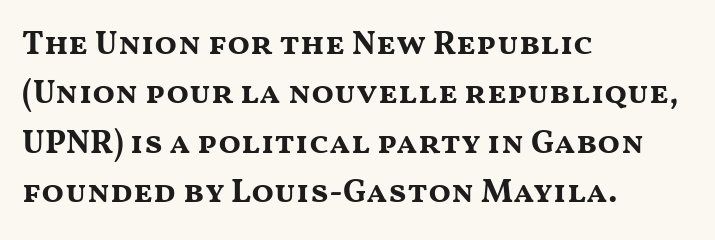
The sample has been set heavy, in full bold. The vertical gap from one line to the next is medium. Letters rest on an invisible, unmarked baseline. Is this a fixed-width face? No — the glyphs have proportional, varying widths. Characters remain perfectly vertical along every line.
